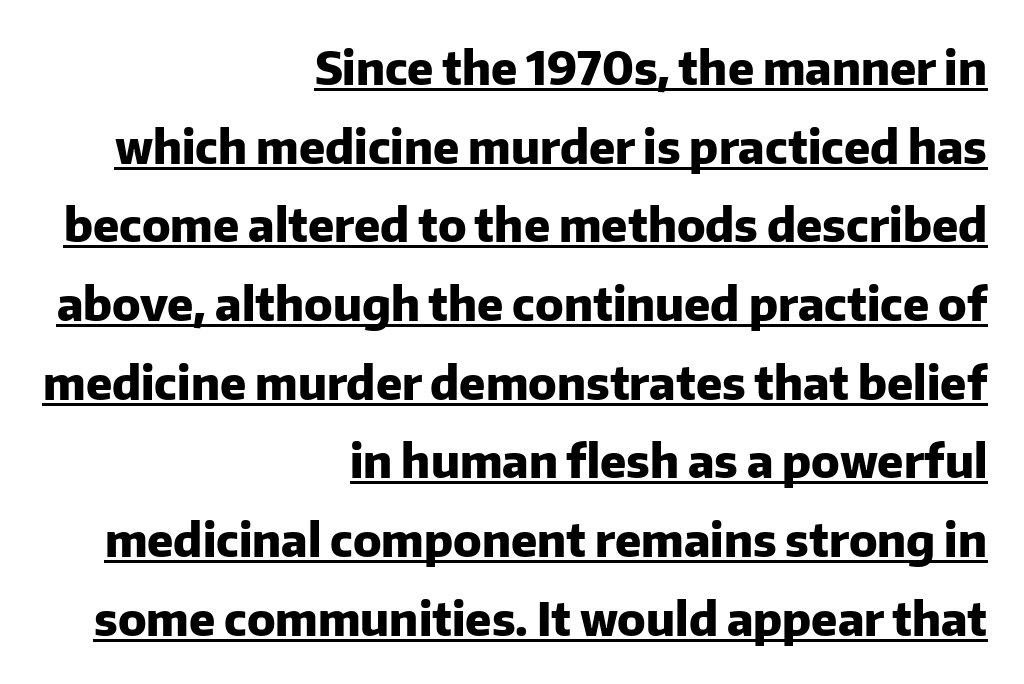
The image shows 46 px heavy sans-serif type, upright; set right-aligned, line spacing 1.71x, normal letter spacing, underlined; low stroke contrast and a medium x-height.
